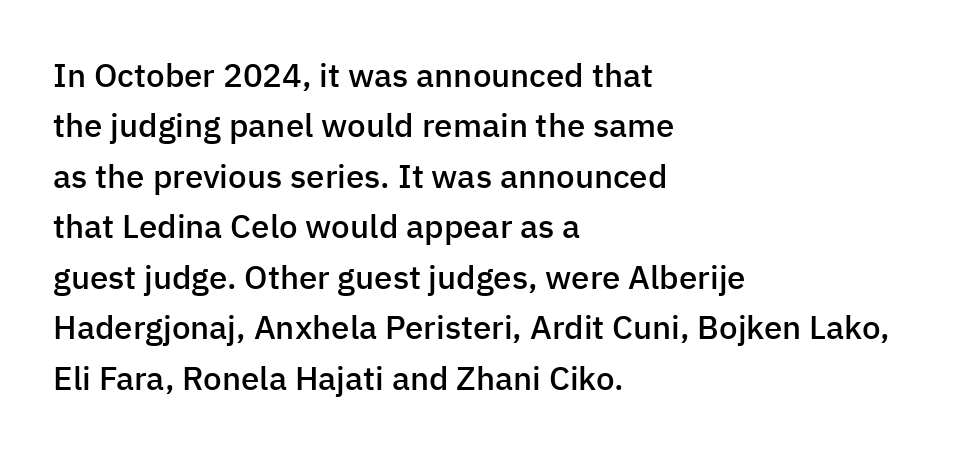
This is roman type, the default non-slanted kind. The lines sit at an ordinary, default distance from one another. A bit beefed up — I'd call it semibold rather than bold. Line starts are locked; line ends wander. What kind of face is this? One without serifs — a sans.
